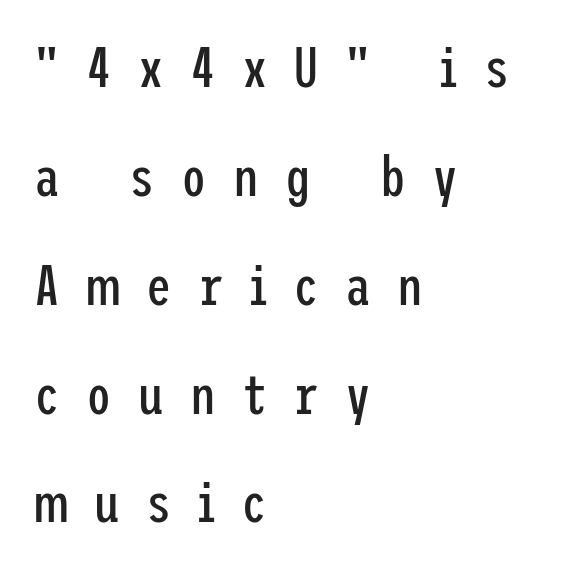
Q: Is the text bold? A: No.
Q: Is the text italic (slanted)? A: No, it is upright.
Q: Is the typeface a serif or a sans-serif typeface? A: Sans-serif.
Q: Is the text underlined? A: No.
Q: How is the paragraph aligned? A: Left-aligned.
Q: Is the spacing between letters normal or unusually wide? A: Unusually wide.
Q: Is the spacing between lines tight, normal or loose? A: Loose.
Q: Width (condensed, normal, or wide)? A: Condensed.
Q: Stroke contrast? A: Low.
Q: x-height? A: Medium.
